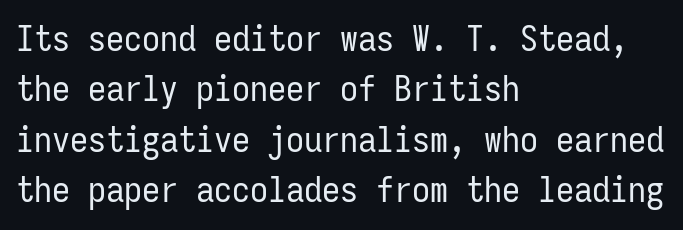
Q: Is the text bold? A: No.
Q: Is the text italic (slanted)? A: No, it is upright.
Q: Is the typeface a serif or a sans-serif typeface? A: Sans-serif.
Q: Is the text underlined? A: No.
Q: How is the paragraph aligned? A: Left-aligned.
Q: Is the spacing between letters normal or unusually wide? A: Normal.
Q: Is the spacing between lines tight, normal or loose? A: Normal.
Q: Width (condensed, normal, or wide)? A: Condensed.
Q: Stroke contrast? A: Low.
Q: x-height? A: Medium.
Q: Monospaced? A: Yes.
